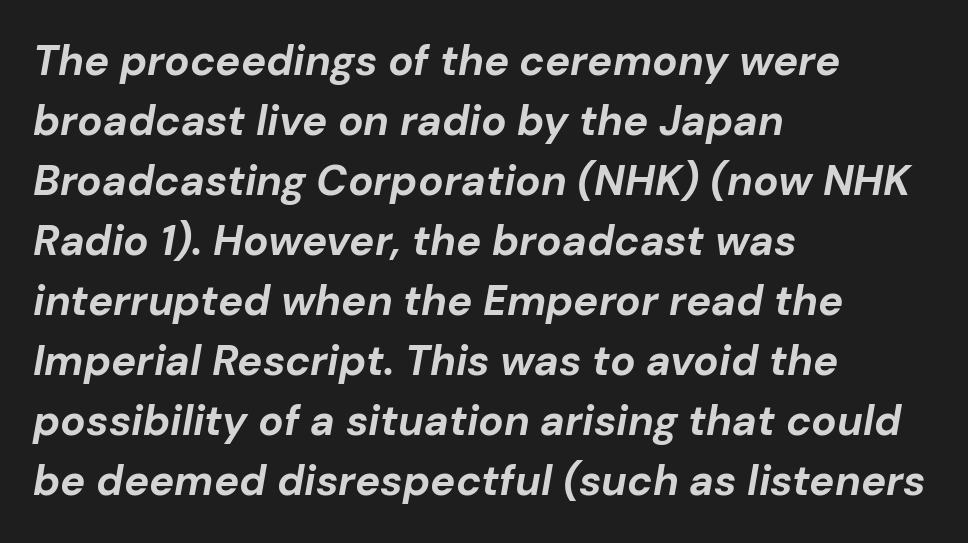
Does the lettering tilt? It does — this is italic. Standard letterfit; no display-style spreading of the glyphs. A classic flush-left, rag-right setting is used for this passage. Honestly, the row spacing looks completely unremarkable.
